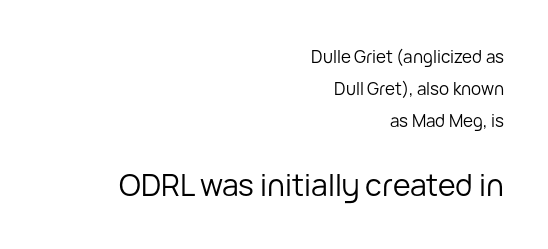
The image shows 30 px regular-weight sans-serif type, upright; set right-aligned, line spacing 1.88x, normal letter spacing, not underlined; the second (bottom) block is 1.76x larger; low stroke contrast and a medium x-height.
